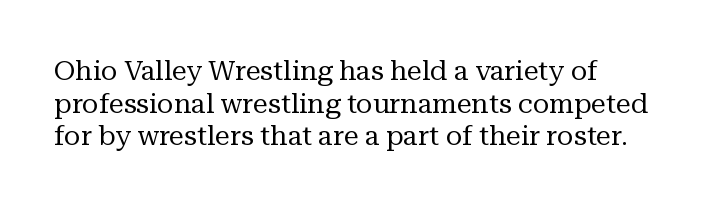
{"italic": "no", "bold": "no", "underline": "no", "align": "left", "line_spacing_ratio": 1.21, "letter_spacing": "normal", "letter_spacing_em": 0.0, "glyph_px": 27}
